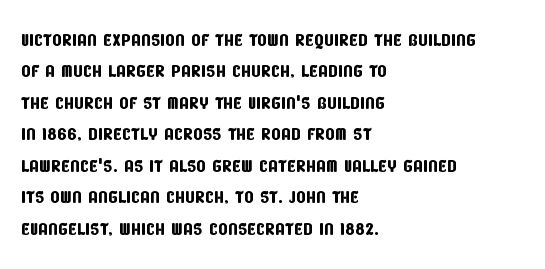
{"underline": "no", "align": "left", "line_spacing": "normal", "line_spacing_ratio": 1.26, "letter_spacing": "normal", "letter_spacing_em": 0.0, "glyph_px": 25}
